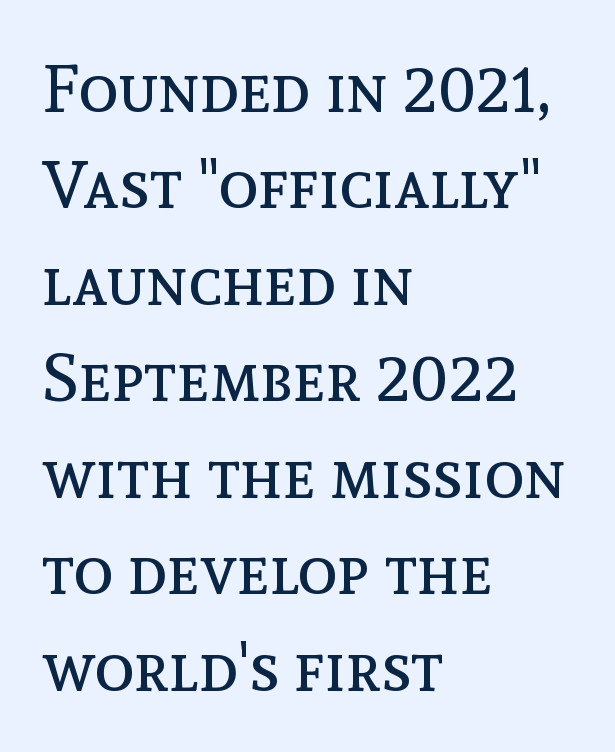
{"italic": "no", "bold": "no", "weight": "regular", "width": "normal", "x_height": "medium", "monospaced": "no", "underline": "no", "align": "left", "line_spacing": "normal", "line_spacing_ratio": 1.44, "letter_spacing": "normal", "letter_spacing_em": 0.0, "glyph_px": 67}
